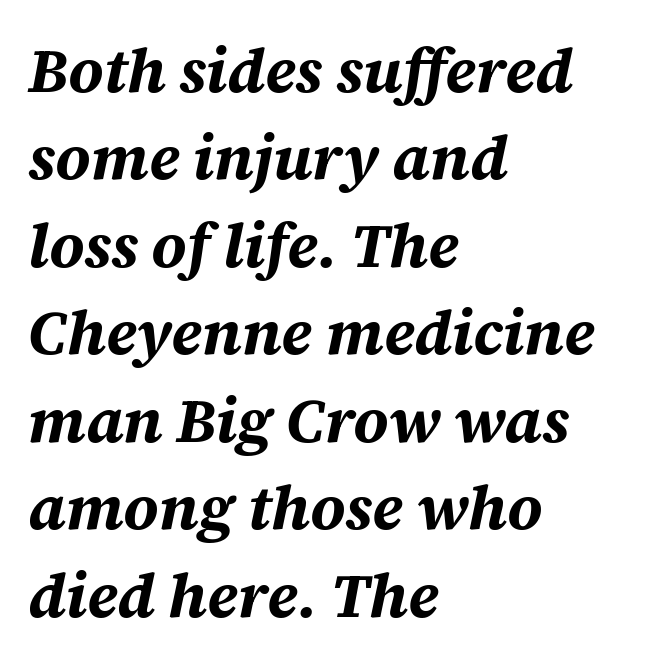
{"italic": "yes", "lean": "right", "slant_degrees": 12, "bold": "yes", "weight": "bold", "width": "normal", "stroke_contrast": "medium", "x_height": "large", "monospaced": "no", "underline": "no", "align": "left", "line_spacing": "normal", "line_spacing_ratio": 1.41, "letter_spacing": "normal", "letter_spacing_em": 0.0, "glyph_px": 62}
